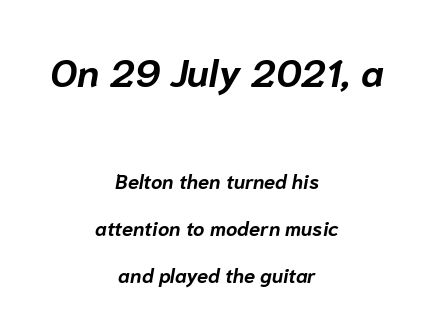
{"italic": "yes", "lean": "right", "slant_degrees": 10, "bold": "yes", "weight": "bold", "width": "normal", "stroke_contrast": "low", "x_height": "medium", "monospaced": "no", "underline": "no", "align": "center", "line_spacing": "loose", "line_spacing_ratio": 2.35, "letter_spacing": "normal", "letter_spacing_em": 0.0, "larger_block": "first", "size_ratio": 1.95, "glyph_px": 39}
